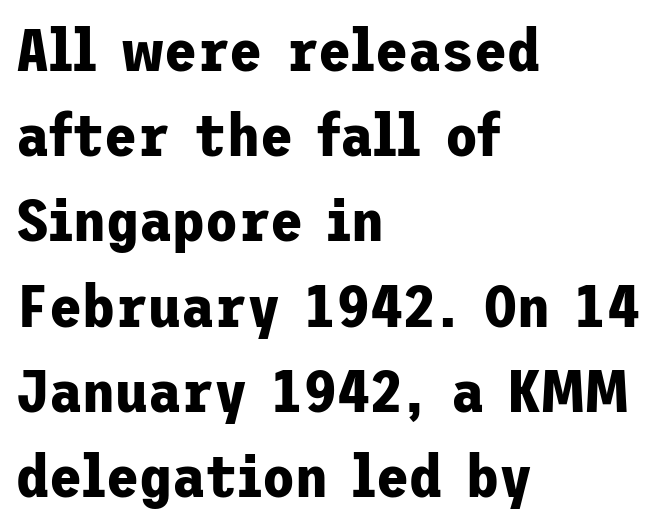
The image shows 60 px bold sans-serif type, upright; set left-aligned, normal line spacing (1.42x), normal letter spacing, not underlined; low stroke contrast and a medium x-height.
